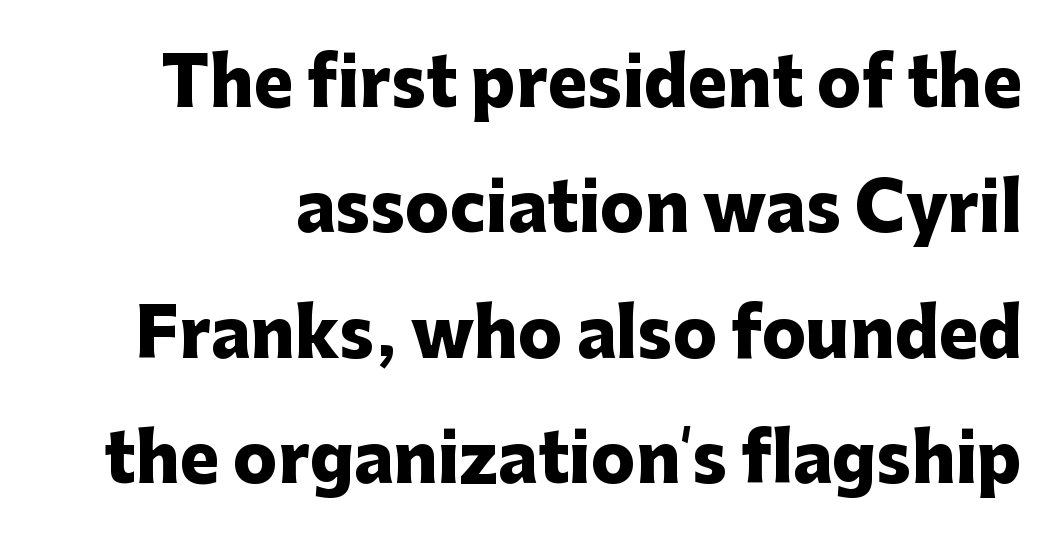
Q: Is the text bold? A: Yes.
Q: Is the text italic (slanted)? A: No, it is upright.
Q: Is the typeface a serif or a sans-serif typeface? A: Sans-serif.
Q: Is the text underlined? A: No.
Q: Is the spacing between letters normal or unusually wide? A: Normal.
Q: Is the spacing between lines tight, normal or loose? A: Loose.
Q: Width (condensed, normal, or wide)? A: Normal.
Q: Stroke contrast? A: Low.
Q: x-height? A: Medium.
Q: Monospaced? A: No.
